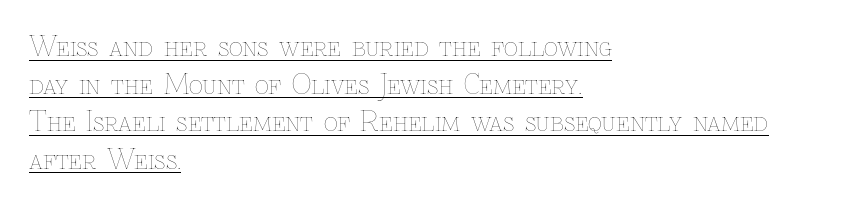
The image shows 27 px text type, upright; set left-aligned, normal line spacing (1.39x), normal letter spacing, underlined.
